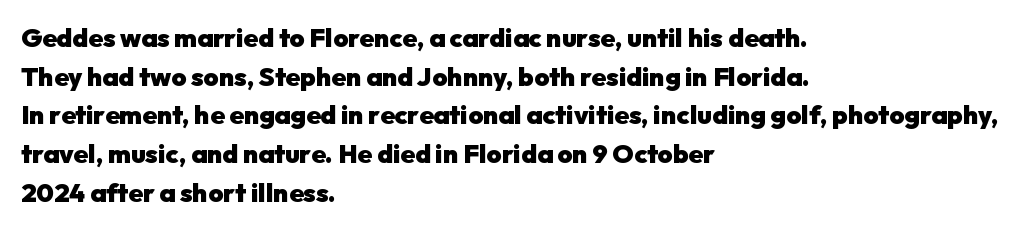
{"italic": "no", "bold": "yes", "underline": "no", "align": "left", "line_spacing": "normal", "line_spacing_ratio": 1.49, "letter_spacing": "normal", "letter_spacing_em": 0.0, "glyph_px": 26}
